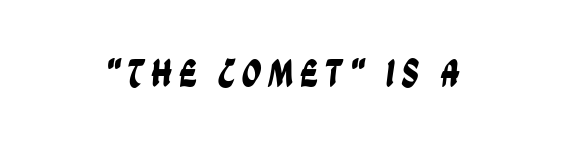
The image shows 40 px condensed sans-serif type; set not underlined; low stroke contrast and a large x-height.
